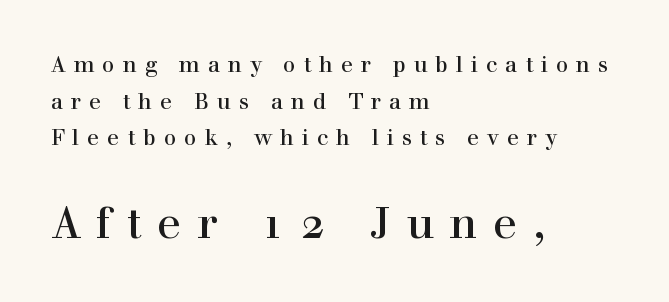
{"serif": "yes", "italic": "no", "width": "normal", "x_height": "medium", "monospaced": "no", "underline": "no", "align": "left", "line_spacing": "normal", "line_spacing_ratio": 1.67, "letter_spacing": "wide", "letter_spacing_em": 0.36, "larger_block": "second", "size_ratio": 2.0, "glyph_px": 44}
